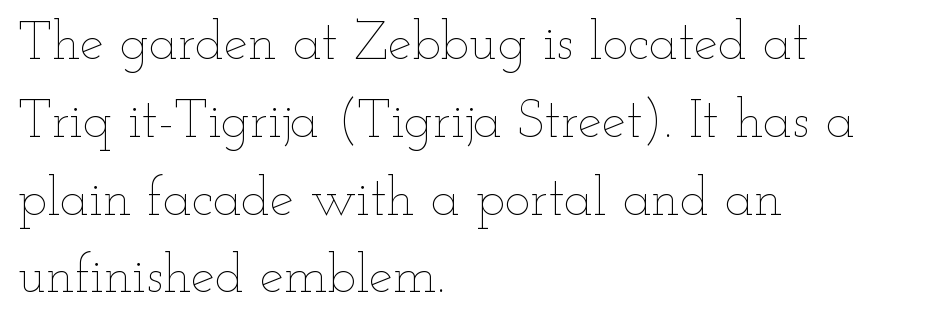
Normally led — the rows are evenly, conventionally spaced. The face looks like a standard text weight, possibly lighter. Honestly, there is no underline to notice here at all. Which margin do the lines hug? The left one — the right edge is uneven. Italic? Not at all — the glyphs are vertical.
